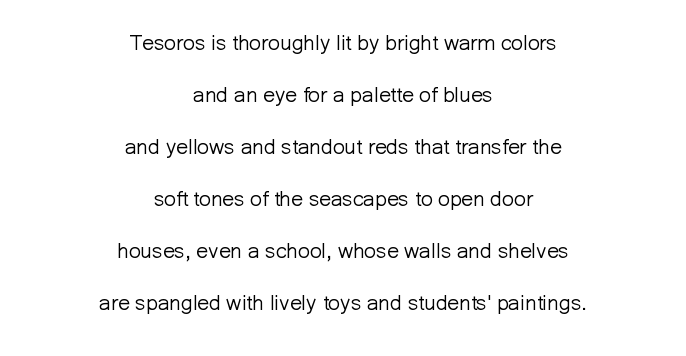
The specimen reads as upright at a glance. Is the type heavy? It reads as light-to-regular instead. Is the letter spacing exaggerated? No — it looks like the ordinary default. Caption: multi-line text, centered on the measure. If you measured baseline to baseline, you'd find a long distance.
